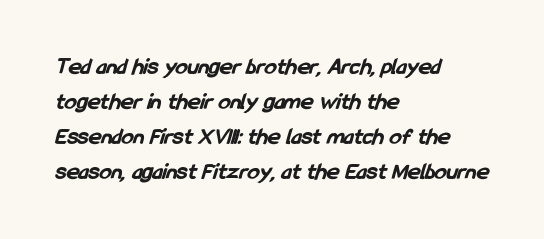
Q: Is the text bold? A: Yes.
Q: Is the text underlined? A: No.
Q: How is the paragraph aligned? A: Left-aligned.
Q: Is the spacing between letters normal or unusually wide? A: Normal.
Q: Is the spacing between lines tight, normal or loose? A: Normal.
